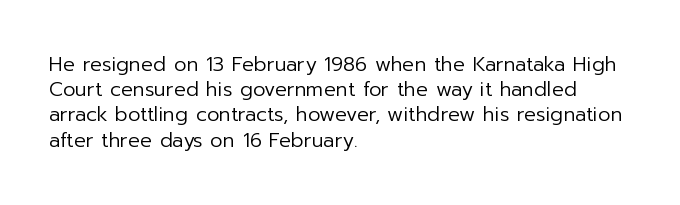
How would I describe the line gaps? Plain and ordinary. Stem width sits at or under what a default text font uses. Posture: straight, roman, zero tilt. Underlining? Definitely not there. How are the letters spaced? Ordinarily, with no added tracking. Alignment: flush left.
